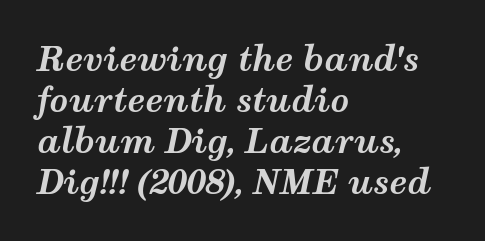
When letters slant like this, we call the style italic. This is heavy type, rendered in bold. These lines keep a tight, regular rhythm from letter to letter. The rendering uses natural spacing where letterforms have individual widths.
